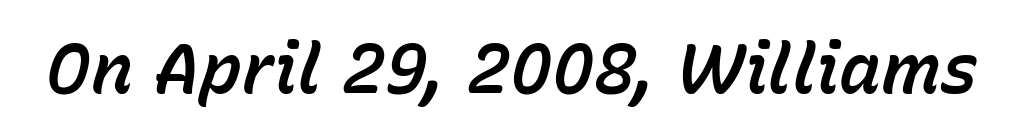
Words appear dense and cohesive because spacing is normal. Quick note: italic. Character widths vary here, with narrow letters taking less room than wide ones. Any mark beneath the type? The region is blank.
